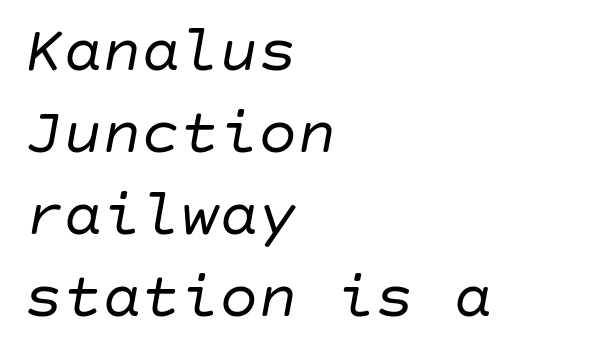
{"italic": "yes", "lean": "right", "slant_degrees": 10, "bold": "no", "weight": "regular", "width": "normal", "stroke_contrast": "low", "x_height": "large", "underline": "no", "align": "left", "line_spacing": "normal", "line_spacing_ratio": 1.26, "letter_spacing": "normal", "letter_spacing_em": 0.0, "glyph_px": 65}
